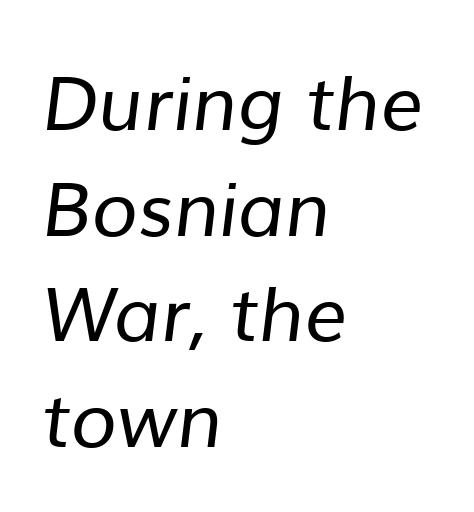
The image shows 75 px regular-weight sans-serif type; set left-aligned, normal line spacing (1.41x), normal letter spacing, not underlined; low stroke contrast and a medium x-height.
